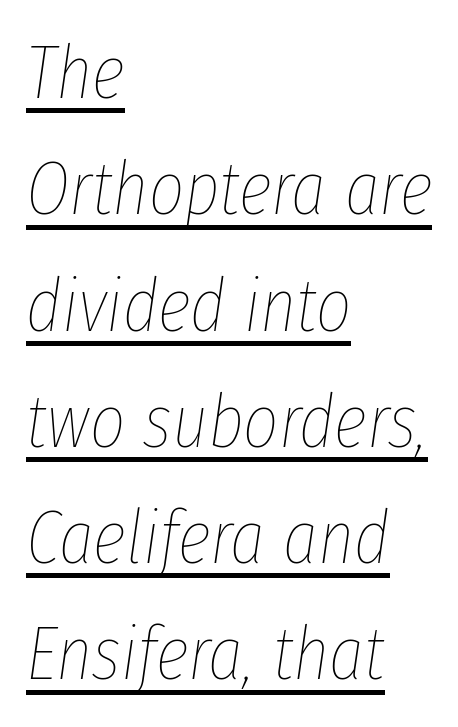
Q: Is the text bold? A: No.
Q: Is the text italic (slanted)? A: Yes, it leans right by about 8 degrees.
Q: Is the text underlined? A: Yes.
Q: How is the paragraph aligned? A: Left-aligned.
Q: Is the spacing between letters normal or unusually wide? A: Normal.
Q: Is the spacing between lines tight, normal or loose? A: Normal.
Q: Width (condensed, normal, or wide)? A: Condensed.
Q: Stroke contrast? A: Low.
Q: x-height? A: Medium.
Q: Monospaced? A: No.
